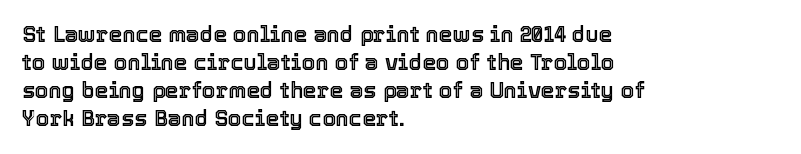
{"italic": "no", "underline": "no", "align": "left", "line_spacing": "normal", "line_spacing_ratio": 1.28, "letter_spacing": "normal", "letter_spacing_em": 0.0, "glyph_px": 22}
